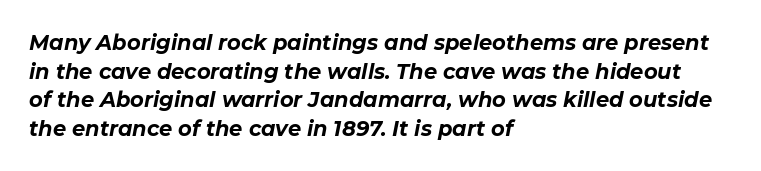
The letters are slanted; this is an italic face. There is no visible air inserted between adjacent glyphs. The passage shown is not underscored anywhere. The block of text has a typical density, with ordinary space between rows. A dark, heavy texture on the line: the type is bold. Typeset ragged right — the left edge is the straight one.
